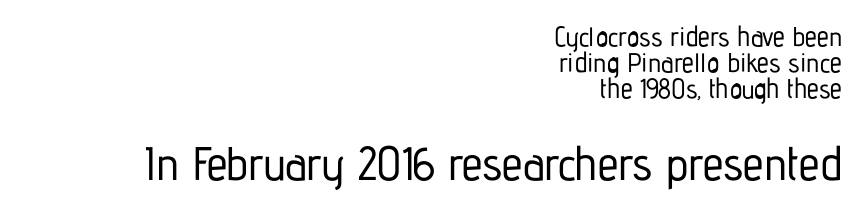
The image shows 47 px condensed sans-serif type, upright; set right-aligned, tight line spacing (0.96x), normal letter spacing, not underlined; the second (bottom) block is 1.74x larger; low stroke contrast and a medium x-height.
